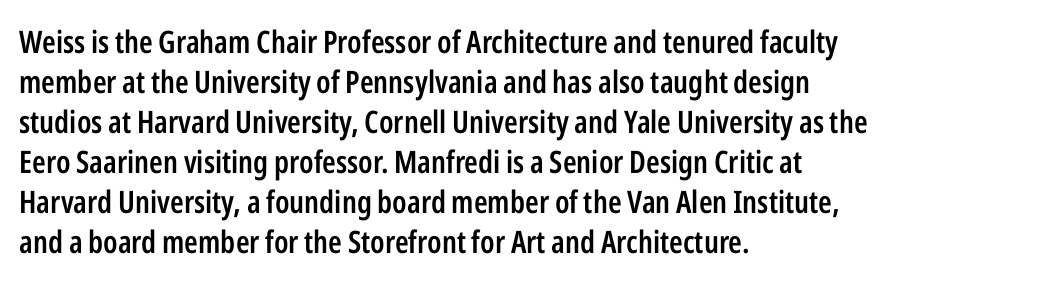
Q: Is the text bold? A: Semi-bold.
Q: Is the text italic (slanted)? A: No, it is upright.
Q: Is the typeface a serif or a sans-serif typeface? A: Sans-serif.
Q: Is the text underlined? A: No.
Q: How is the paragraph aligned? A: Left-aligned.
Q: Is the spacing between letters normal or unusually wide? A: Normal.
Q: Is the spacing between lines tight, normal or loose? A: Normal.
Q: Width (condensed, normal, or wide)? A: Condensed.
Q: Stroke contrast? A: Low.
Q: x-height? A: Medium.
Q: Monospaced? A: No.
